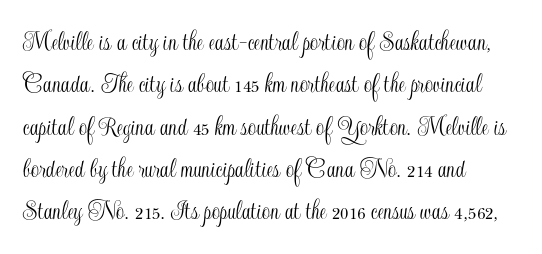
The image shows 29 px condensed type; set left-aligned, normal line spacing (1.46x), normal letter spacing, not underlined; a small x-height.
